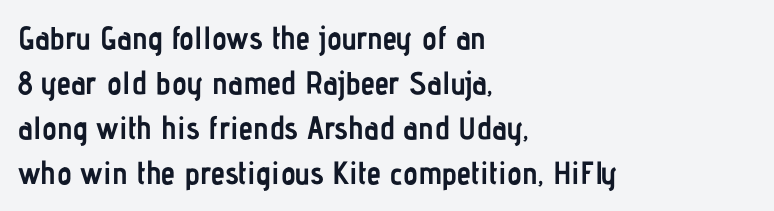
Q: Is the text bold? A: Yes.
Q: Is the text italic (slanted)? A: No, it is upright.
Q: Is the typeface a serif or a sans-serif typeface? A: Sans-serif.
Q: Is the text underlined? A: No.
Q: How is the paragraph aligned? A: Left-aligned.
Q: Is the spacing between letters normal or unusually wide? A: Normal.
Q: Is the spacing between lines tight, normal or loose? A: Normal.
Q: Width (condensed, normal, or wide)? A: Condensed.
Q: Stroke contrast? A: Low.
Q: x-height? A: Medium.
Q: Monospaced? A: No.
